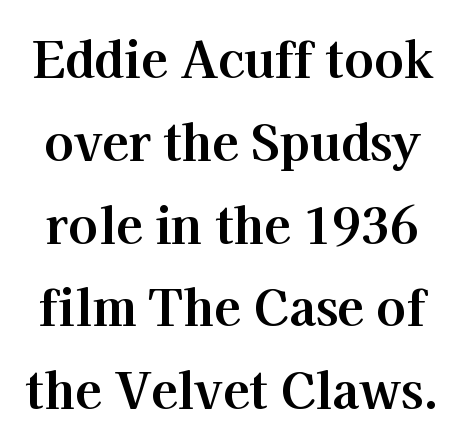
Posture: vertical. The characters display serif detailing at their extremities. Interline gaps are of average width in this sample. Typesetter's note: full bold, strokes at maximum text heaviness.
